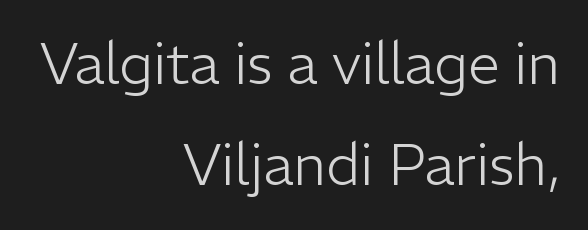
Note the varied advance widths — an 'i' is clearly narrower than an 'm'. Underline: absent. The type is set solid horizontally, with unmodified tracking. This is sans-serif lettering, the kind often seen on screens and signage. The ragged edge is on the left, which tells us the setting is flush right.
